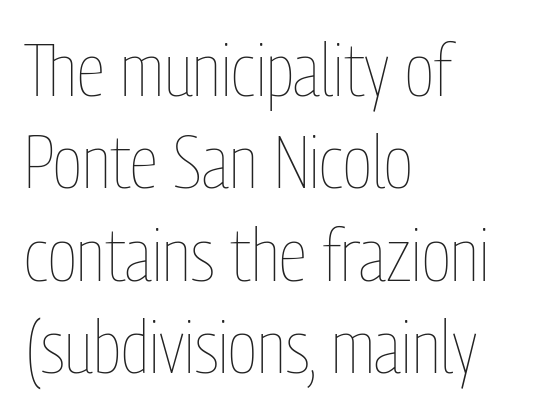
The image shows 74 px thin, condensed type, upright; set left-aligned, normal line spacing (1.25x), normal letter spacing, not underlined; low stroke contrast and a medium x-height.
